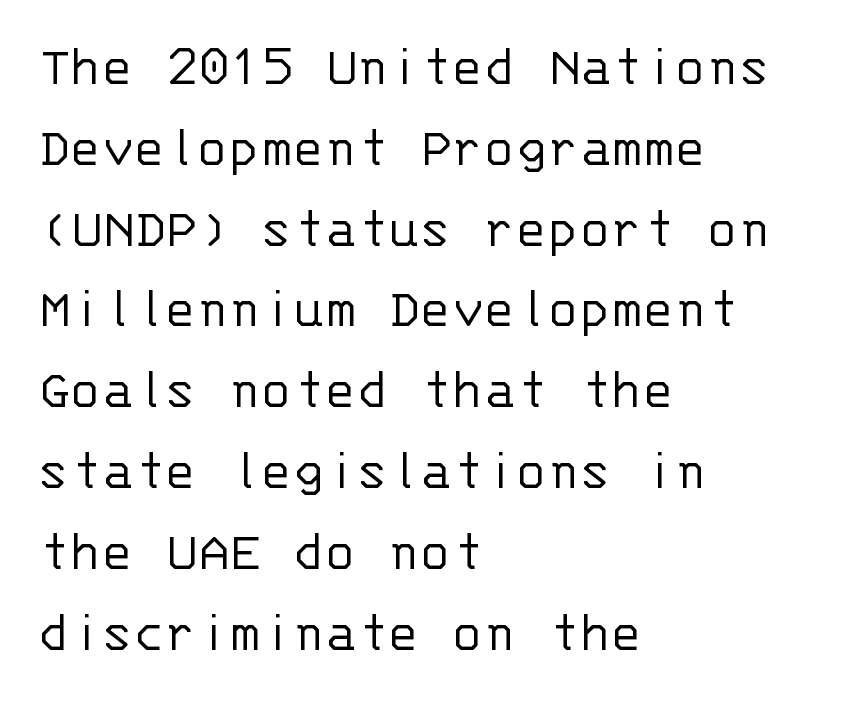
Is this a fixed-width face? Yes — each glyph sits in an identical cell. Decoration check: the copy has no underline. Every stem runs plumb, perpendicular to the baseline. The paragraph has a hard left edge and a soft right edge. Typographically, this falls in the sans-serif category.
